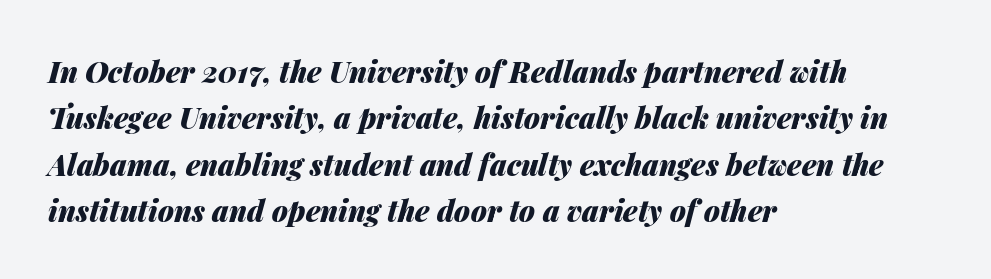
In terms of weight, the rendering is a true, heavy bold. This sample uses plain, unmodified letter spacing. Think of a printed novel: that variable character pitch is what you see here. Normally led — the rows are evenly, conventionally spaced. Line starts are locked; line ends wander.
